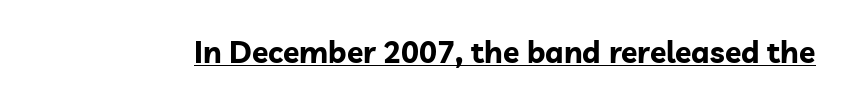
Q: Is the text bold? A: Yes.
Q: Is the text italic (slanted)? A: No, it is upright.
Q: Is the typeface a serif or a sans-serif typeface? A: Sans-serif.
Q: Is the text underlined? A: Yes.
Q: Is the spacing between letters normal or unusually wide? A: Normal.
Q: Width (condensed, normal, or wide)? A: Normal.
Q: Stroke contrast? A: Low.
Q: x-height? A: Medium.
Q: Monospaced? A: No.
